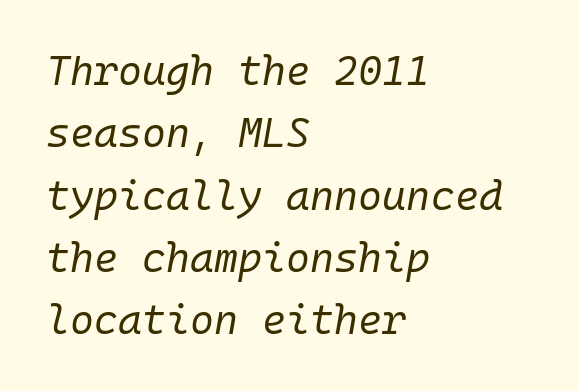
Q: Is the text bold? A: No.
Q: Is the text italic (slanted)? A: Yes, it leans right by about 10 degrees.
Q: Is the text underlined? A: No.
Q: How is the paragraph aligned? A: Left-aligned.
Q: Is the spacing between letters normal or unusually wide? A: Normal.
Q: Is the spacing between lines tight, normal or loose? A: Normal.
Q: Width (condensed, normal, or wide)? A: Normal.
Q: Stroke contrast? A: Low.
Q: x-height? A: Medium.
Q: Monospaced? A: Yes.
